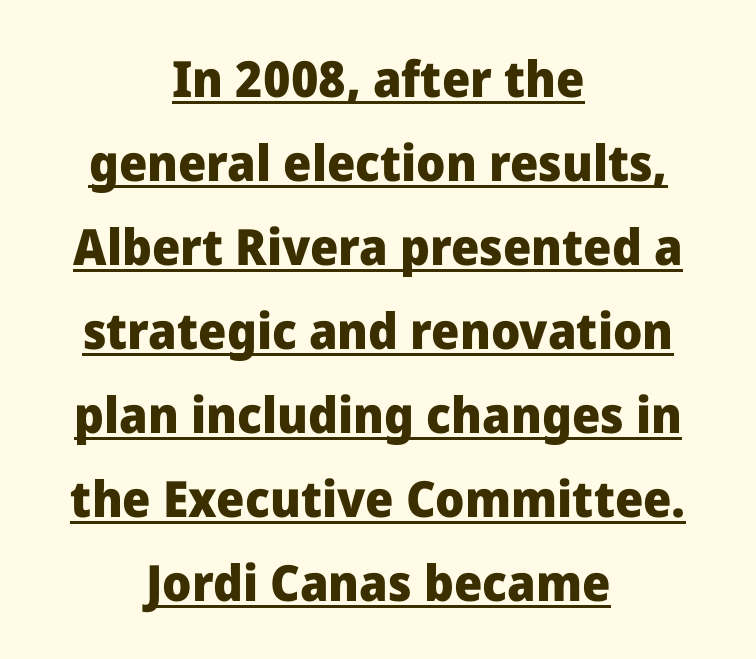
Q: Is the text bold? A: Yes.
Q: Is the text italic (slanted)? A: No, it is upright.
Q: Is the typeface a serif or a sans-serif typeface? A: Sans-serif.
Q: Is the text underlined? A: Yes.
Q: How is the paragraph aligned? A: Centered.
Q: Is the spacing between letters normal or unusually wide? A: Normal.
Q: Is the spacing between lines tight, normal or loose? A: Normal.
Q: Width (condensed, normal, or wide)? A: Normal.
Q: Stroke contrast? A: Low.
Q: x-height? A: Medium.
Q: Monospaced? A: No.
